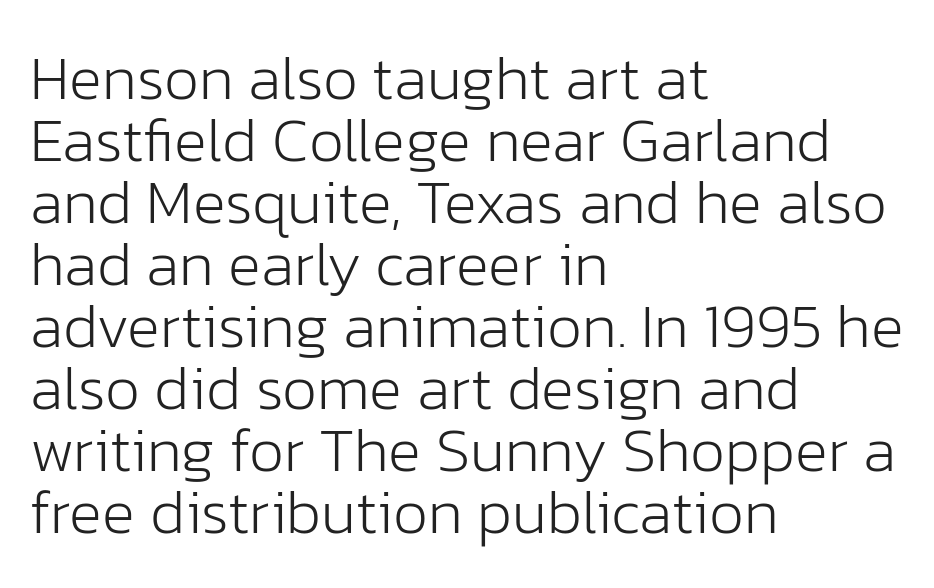
Spacing between characters is what you'd get straight out of the box. Ink coverage per letter is moderate at most. Proportional: the letters do not fall into vertical columns. Casual observation: everything's shoved over to the left.
